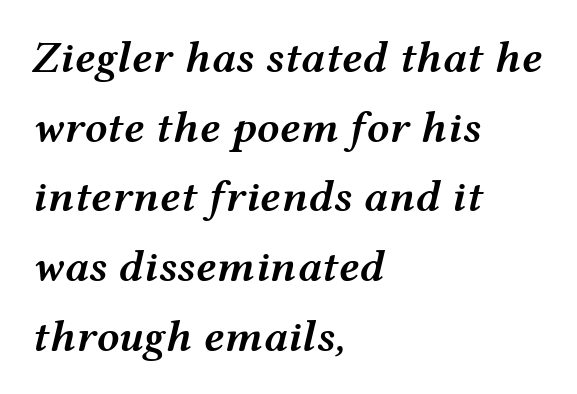
Q: Is the text bold? A: Semi-bold.
Q: Is the text italic (slanted)? A: Yes, it leans right by about 12 degrees.
Q: Is the text underlined? A: No.
Q: How is the paragraph aligned? A: Left-aligned.
Q: Is the spacing between letters normal or unusually wide? A: Normal.
Q: Is the spacing between lines tight, normal or loose? A: Normal.
Q: Width (condensed, normal, or wide)? A: Wide.
Q: Stroke contrast? A: Medium.
Q: x-height? A: Medium.
Q: Monospaced? A: No.
